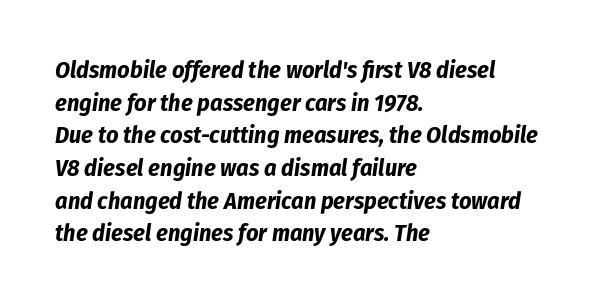
The image shows 24 px bold type, italic (leaning right); set left-aligned, normal line spacing (1.36x), normal letter spacing, not underlined.
